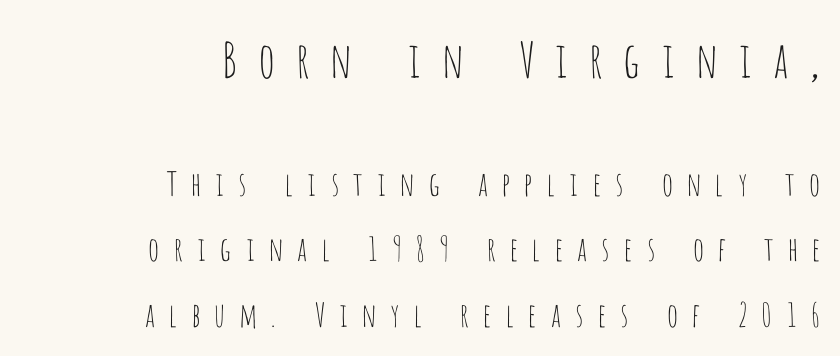
Does extra space separate the letters? Yes, quite a lot of it. Does the copy run flush right? Yes — the right margin is perfectly even. Varying glyph widths throughout — classic text-font behaviour. Regarding leading, the lines here are spaced well apart.
